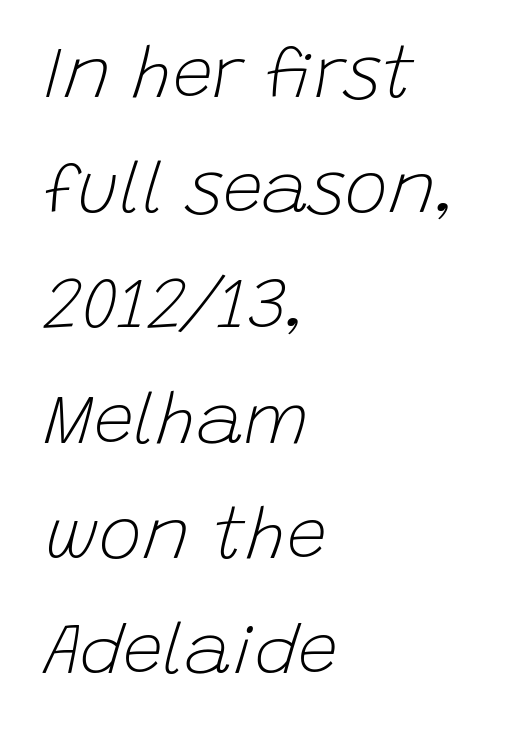
{"italic": "yes", "lean": "right", "slant_degrees": 15, "bold": "no", "weight": "light", "width": "normal", "stroke_contrast": "low", "x_height": "large", "monospaced": "no", "underline": "no", "align": "left", "line_spacing": "normal", "line_spacing_ratio": 1.6, "letter_spacing": "normal", "letter_spacing_em": 0.0, "glyph_px": 72}
